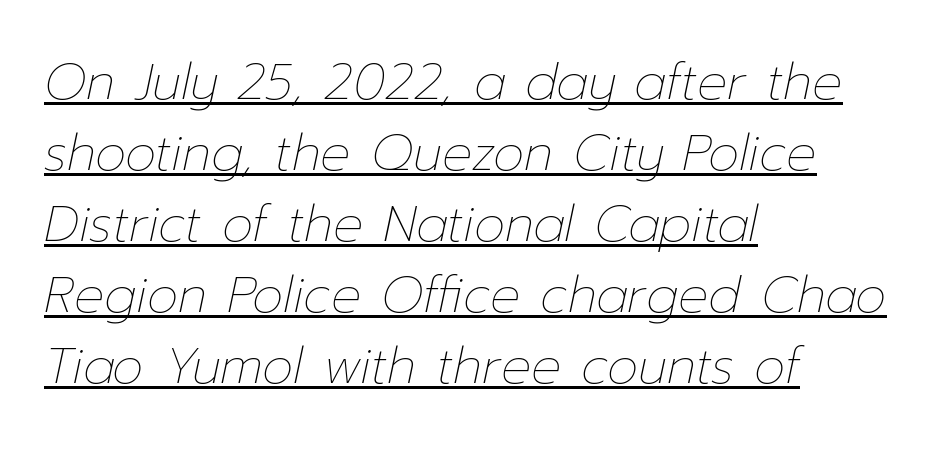
Q: Is the text bold? A: No.
Q: Is the text italic (slanted)? A: Yes, it leans right by about 12 degrees.
Q: Is the text underlined? A: Yes.
Q: How is the paragraph aligned? A: Left-aligned.
Q: Is the spacing between letters normal or unusually wide? A: Normal.
Q: Is the spacing between lines tight, normal or loose? A: Normal.
Q: Width (condensed, normal, or wide)? A: Normal.
Q: Stroke contrast? A: Low.
Q: x-height? A: Medium.
Q: Monospaced? A: No.
